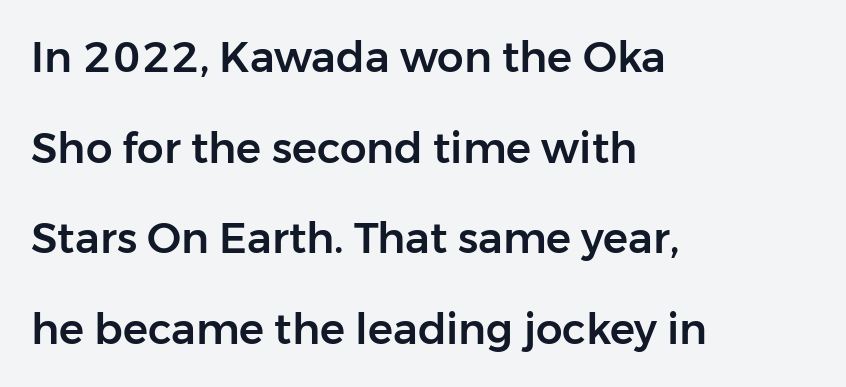
The image shows 42 px sans-serif type, upright; set left-aligned, loose line spacing (2.16x), normal letter spacing, not underlined; low stroke contrast and a medium x-height.
